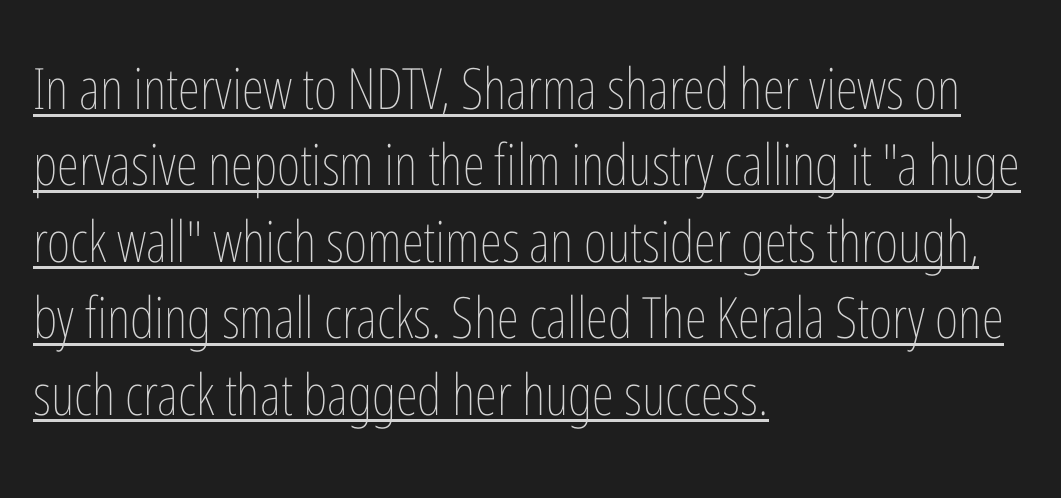
The image shows 57 px thin, condensed type, upright; set left-aligned, normal line spacing (1.34x), normal letter spacing, underlined; low stroke contrast and a medium x-height.
